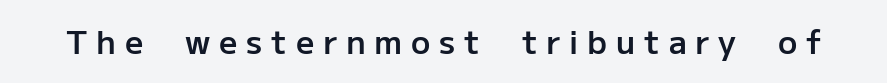
Q: Is the text bold? A: Semi-bold.
Q: Is the text italic (slanted)? A: No, it is upright.
Q: Is the typeface a serif or a sans-serif typeface? A: Sans-serif.
Q: Is the text underlined? A: No.
Q: Is the spacing between letters normal or unusually wide? A: Unusually wide.
Q: Width (condensed, normal, or wide)? A: Normal.
Q: Stroke contrast? A: Low.
Q: x-height? A: Medium.
Q: Monospaced? A: No.
